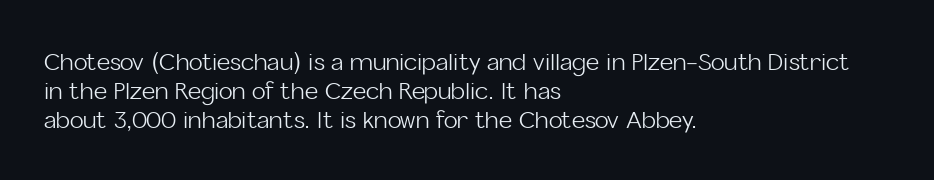
The image shows 23 px text type, upright; set left-aligned, normal line spacing (1.27x), normal letter spacing, not underlined.
